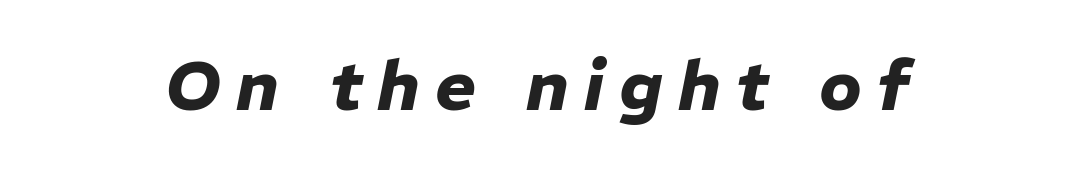
The image shows 69 px heavy type, italic (leaning right); set unusually wide letter spacing (+0.22 em), not underlined; low stroke contrast and a medium x-height.
